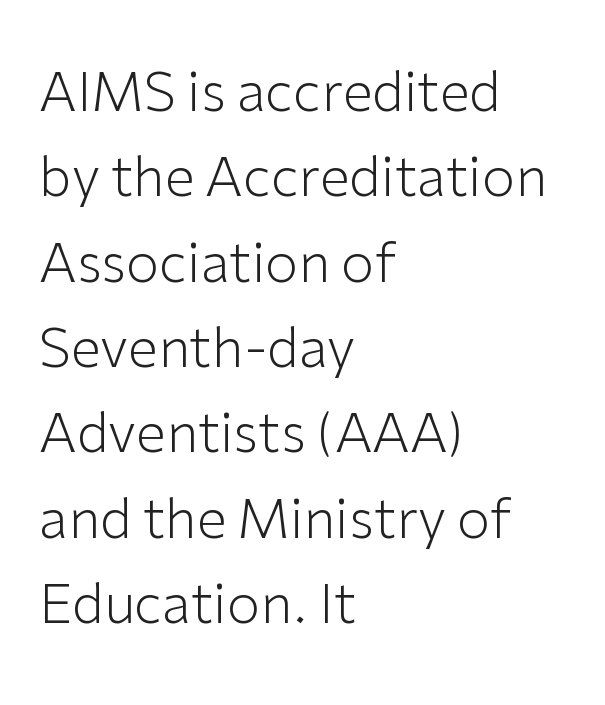
Q: Is the text bold? A: No.
Q: Is the text italic (slanted)? A: No, it is upright.
Q: Is the typeface a serif or a sans-serif typeface? A: Sans-serif.
Q: Is the text underlined? A: No.
Q: How is the paragraph aligned? A: Left-aligned.
Q: Is the spacing between letters normal or unusually wide? A: Normal.
Q: Is the spacing between lines tight, normal or loose? A: Normal.
Q: Width (condensed, normal, or wide)? A: Normal.
Q: Stroke contrast? A: Low.
Q: x-height? A: Medium.
Q: Monospaced? A: No.
